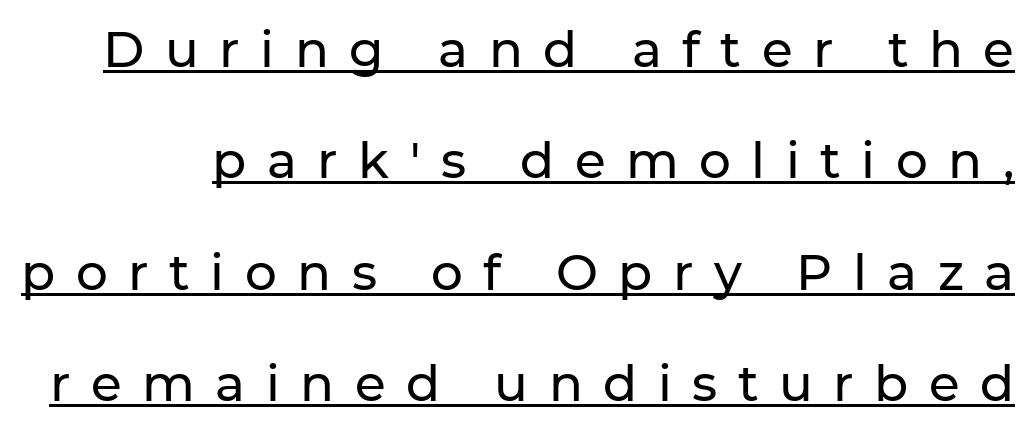
Spacing between characters has been opened up far beyond the box default. You can tell from the bare stems that sans-serif type was used. Notice how a bar underscores the lettering throughout. The lettering stays uniformly vertical, giving the passage a roman look. The letters advance in unequal steps, a hallmark of proportional type. The passage shown stacks its lines with a broad gap.
